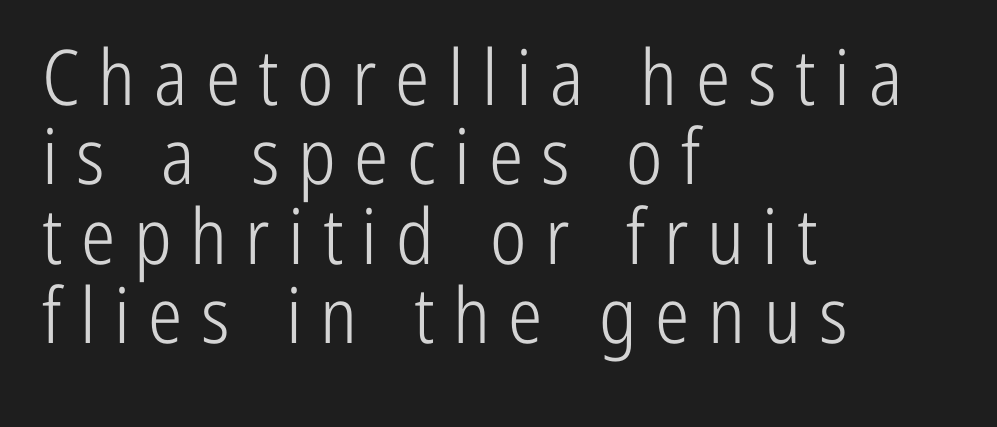
{"serif": "no", "italic": "no", "bold": "no", "weight": "light", "width": "condensed", "stroke_contrast": "low", "x_height": "medium", "monospaced": "no", "underline": "no", "align": "left", "line_spacing": "tight", "line_spacing_ratio": 1.03, "letter_spacing": "wide", "letter_spacing_em": 0.24, "glyph_px": 77}
